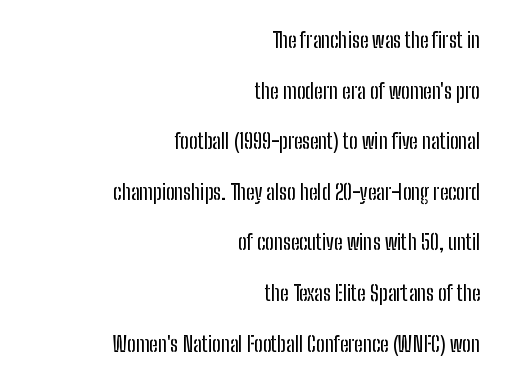
Q: Is the text italic (slanted)? A: No, it is upright.
Q: Is the text underlined? A: No.
Q: How is the paragraph aligned? A: Right-aligned.
Q: Is the spacing between letters normal or unusually wide? A: Normal.
Q: Is the spacing between lines tight, normal or loose? A: Loose.
